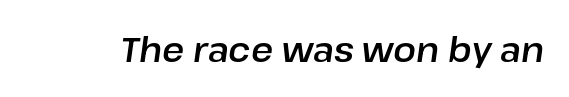
The image shows 34 px text type, italic (leaning right); set normal letter spacing, not underlined; low stroke contrast and a medium x-height.
